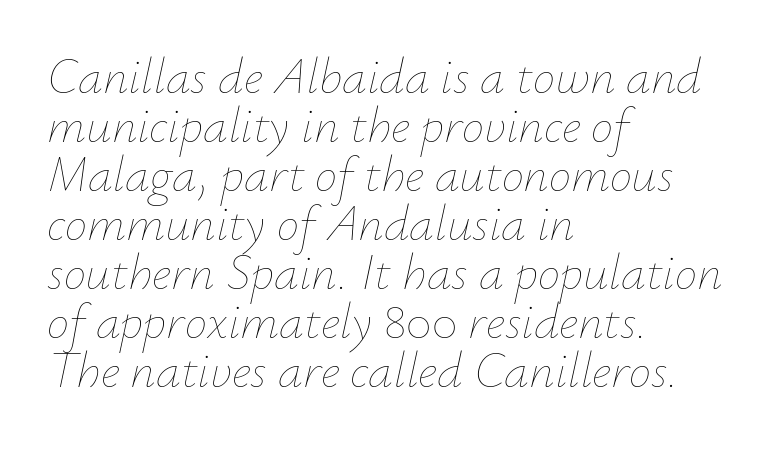
Q: Is the text bold? A: No.
Q: Is the text italic (slanted)? A: Yes, it leans right by about 12 degrees.
Q: Is the text underlined? A: No.
Q: How is the paragraph aligned? A: Left-aligned.
Q: Is the spacing between letters normal or unusually wide? A: Normal.
Q: Is the spacing between lines tight, normal or loose? A: Tight.
Q: Width (condensed, normal, or wide)? A: Normal.
Q: Stroke contrast? A: Low.
Q: x-height? A: Small.
Q: Monospaced? A: No.
